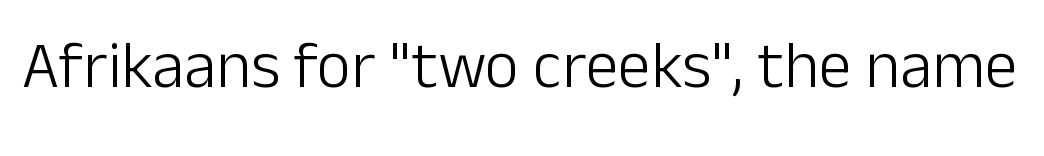
Type without underlining. Stem width sits at or under what a default text font uses. Think of a printed novel: that variable character pitch is what you see here. This is sans-serif lettering, the kind often seen on screens and signage.
